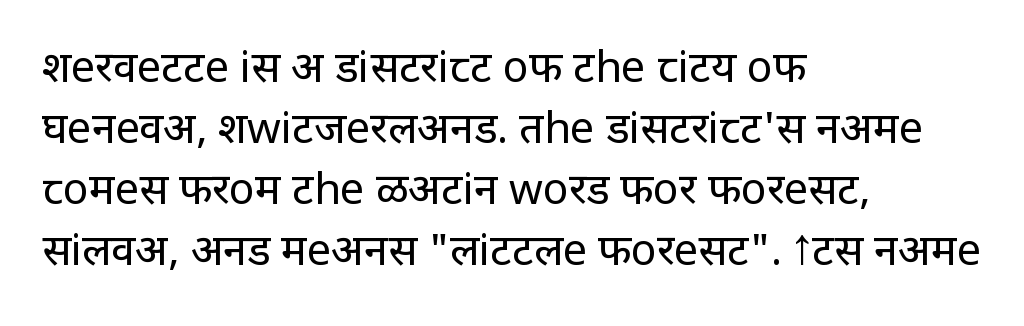
{"serif": "no", "italic": "no", "bold": "no", "weight": "regular", "width": "normal", "stroke_contrast": "low", "x_height": "large", "monospaced": "no", "underline": "no", "align": "left", "line_spacing": "normal", "line_spacing_ratio": 1.42, "letter_spacing": "normal", "letter_spacing_em": 0.0, "glyph_px": 43}
